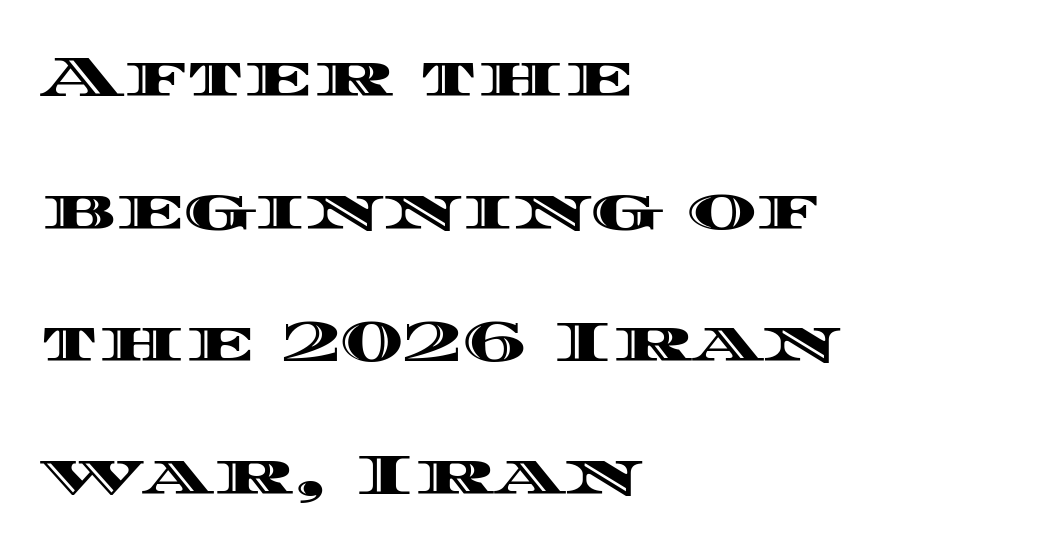
Q: Is the text italic (slanted)? A: No, it is upright.
Q: Is the text underlined? A: No.
Q: How is the paragraph aligned? A: Left-aligned.
Q: Is the spacing between letters normal or unusually wide? A: Normal.
Q: Is the spacing between lines tight, normal or loose? A: Loose.
Q: Width (condensed, normal, or wide)? A: Wide.
Q: x-height? A: Large.
Q: Monospaced? A: No.
